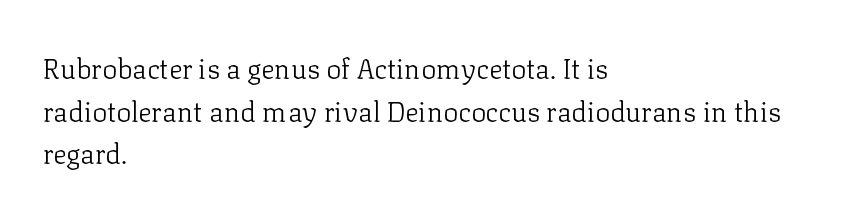
Q: Is the text bold? A: No.
Q: Is the text italic (slanted)? A: No, it is upright.
Q: Is the typeface a serif or a sans-serif typeface? A: Serif.
Q: Is the text underlined? A: No.
Q: How is the paragraph aligned? A: Left-aligned.
Q: Is the spacing between letters normal or unusually wide? A: Normal.
Q: Is the spacing between lines tight, normal or loose? A: Normal.
Q: Width (condensed, normal, or wide)? A: Normal.
Q: Stroke contrast? A: Low.
Q: x-height? A: Medium.
Q: Monospaced? A: No.
